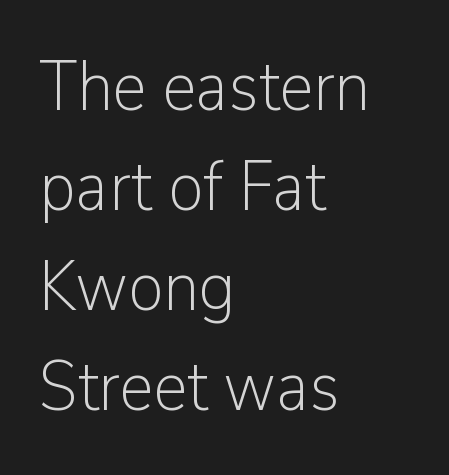
The image shows 70 px light sans-serif type, upright; set left-aligned, normal line spacing (1.43x), normal letter spacing, not underlined; low stroke contrast and a medium x-height.
